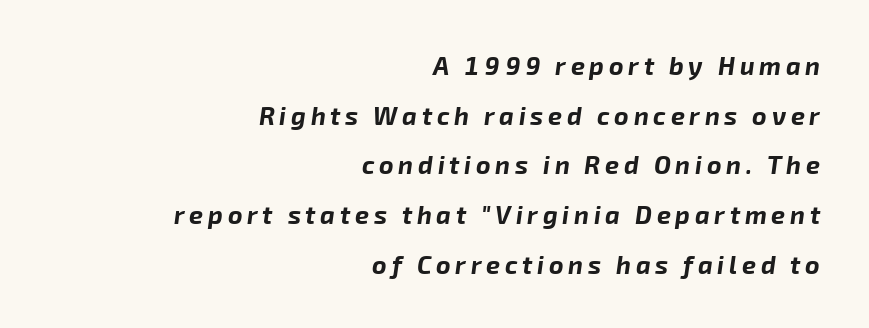
{"italic": "yes", "lean": "right", "slant_degrees": 8, "bold": "yes", "underline": "no", "align": "right", "line_spacing": "loose", "line_spacing_ratio": 1.99, "glyph_px": 25}
